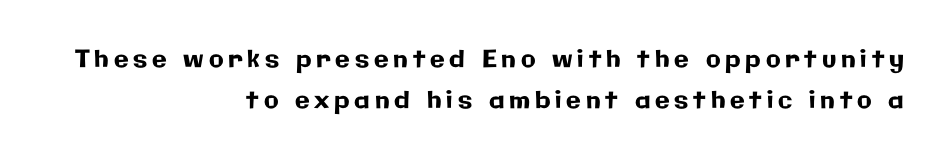
{"italic": "no", "underline": "no", "align": "right", "line_spacing": "normal", "line_spacing_ratio": 1.7, "letter_spacing": "wide", "letter_spacing_em": 0.2, "glyph_px": 24}
